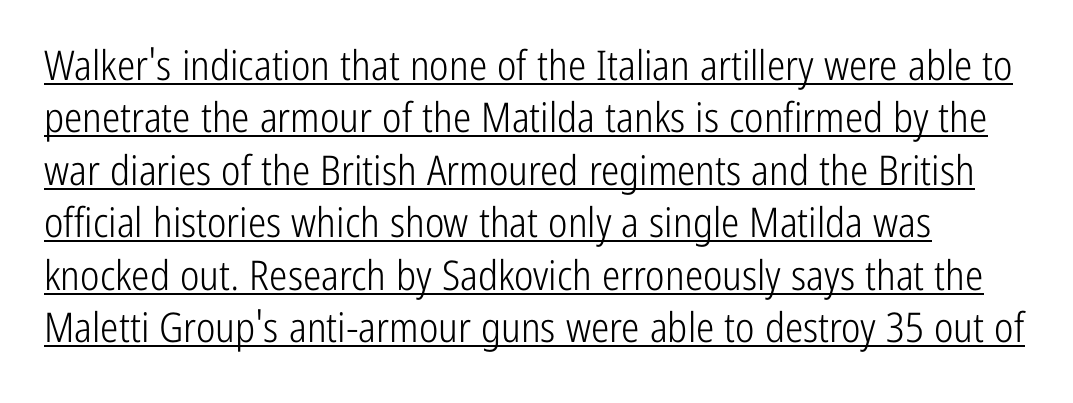
Q: Is the text bold? A: No.
Q: Is the text italic (slanted)? A: No, it is upright.
Q: Is the typeface a serif or a sans-serif typeface? A: Sans-serif.
Q: Is the text underlined? A: Yes.
Q: Is the spacing between letters normal or unusually wide? A: Normal.
Q: Is the spacing between lines tight, normal or loose? A: Normal.
Q: Width (condensed, normal, or wide)? A: Condensed.
Q: Stroke contrast? A: Low.
Q: x-height? A: Medium.
Q: Monospaced? A: No.
